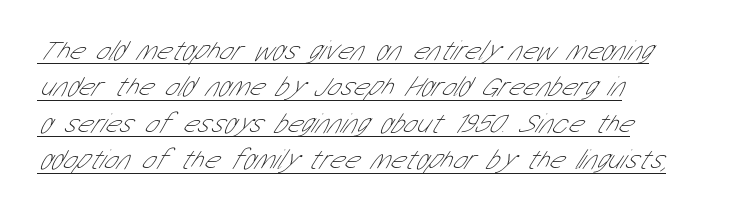
Q: Is the text bold? A: No.
Q: Is the typeface a serif or a sans-serif typeface? A: Sans-serif.
Q: Is the text underlined? A: Yes.
Q: How is the paragraph aligned? A: Left-aligned.
Q: Is the spacing between letters normal or unusually wide? A: Normal.
Q: Is the spacing between lines tight, normal or loose? A: Normal.
Q: Width (condensed, normal, or wide)? A: Condensed.
Q: Stroke contrast? A: Low.
Q: x-height? A: Medium.
Q: Monospaced? A: No.
